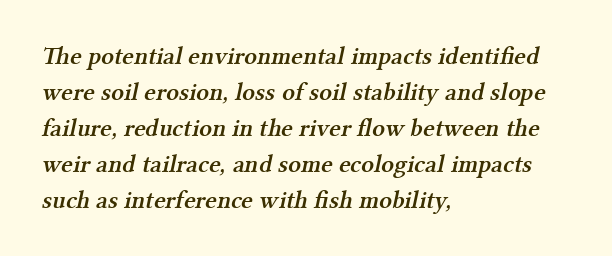
{"bold": "semi", "underline": "no", "align": "left", "line_spacing": "normal", "line_spacing_ratio": 1.44, "letter_spacing": "normal", "letter_spacing_em": 0.0, "glyph_px": 25}
